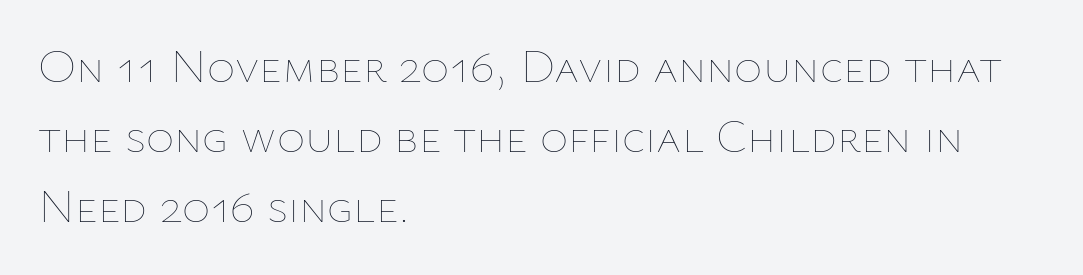
{"italic": "no", "bold": "no", "weight": "thin", "width": "normal", "stroke_contrast": "low", "x_height": "medium", "monospaced": "no", "underline": "no", "align": "left", "line_spacing": "normal", "line_spacing_ratio": 1.46, "letter_spacing": "normal", "letter_spacing_em": 0.0, "glyph_px": 48}
